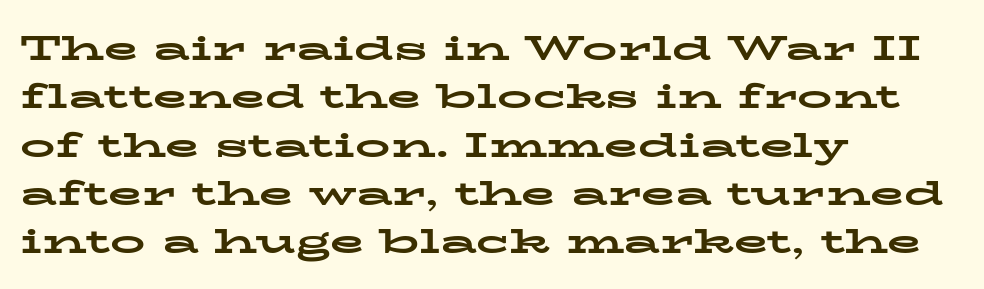
{"serif": "yes", "italic": "no", "bold": "yes", "weight": "bold", "width": "wide", "stroke_contrast": "low", "x_height": "medium", "monospaced": "no", "underline": "no", "align": "left", "line_spacing": "normal", "line_spacing_ratio": 1.38, "letter_spacing": "normal", "letter_spacing_em": 0.0, "glyph_px": 35}
